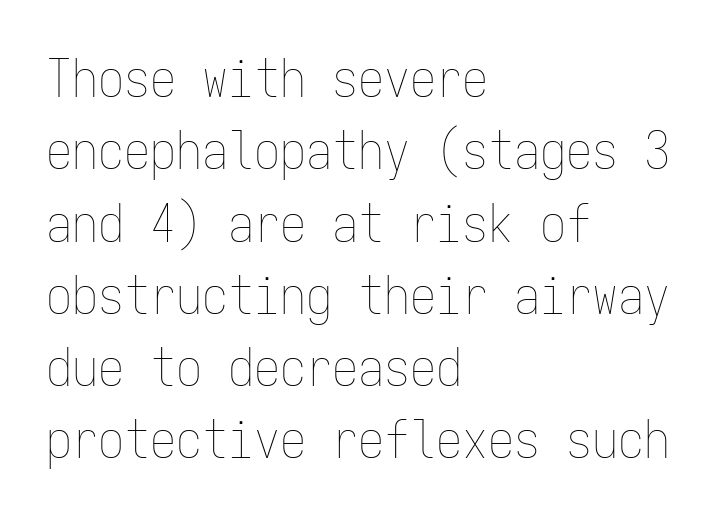
Q: Is the text bold? A: No.
Q: Is the text italic (slanted)? A: No, it is upright.
Q: Is the text underlined? A: No.
Q: How is the paragraph aligned? A: Left-aligned.
Q: Is the spacing between letters normal or unusually wide? A: Normal.
Q: Is the spacing between lines tight, normal or loose? A: Normal.
Q: Width (condensed, normal, or wide)? A: Condensed.
Q: Stroke contrast? A: Low.
Q: x-height? A: Medium.
Q: Monospaced? A: Yes.
